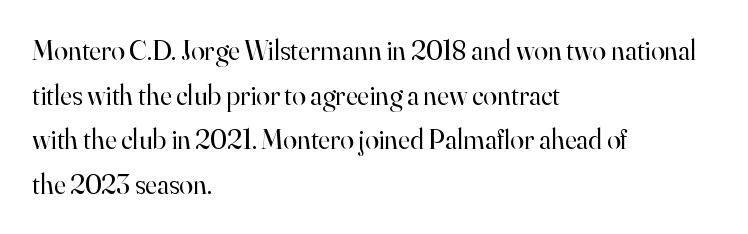
Q: Is the text bold? A: No.
Q: Is the text italic (slanted)? A: No, it is upright.
Q: Is the typeface a serif or a sans-serif typeface? A: Serif.
Q: Is the text underlined? A: No.
Q: How is the paragraph aligned? A: Left-aligned.
Q: Is the spacing between letters normal or unusually wide? A: Normal.
Q: Is the spacing between lines tight, normal or loose? A: Normal.
Q: Width (condensed, normal, or wide)? A: Normal.
Q: Stroke contrast? A: High.
Q: x-height? A: Small.
Q: Monospaced? A: No.
